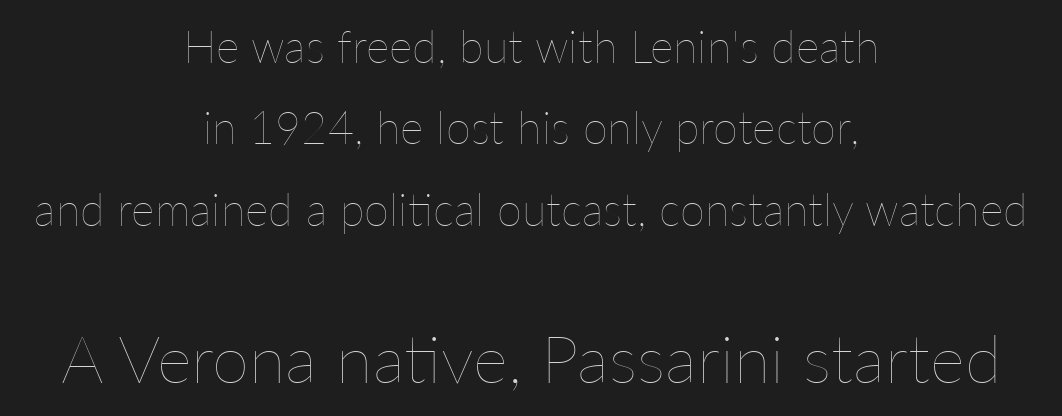
The image shows 67 px thin type, upright; set centered, line spacing 1.81x, normal letter spacing, not underlined; the second (bottom) block is 1.49x larger; low stroke contrast and a medium x-height.
